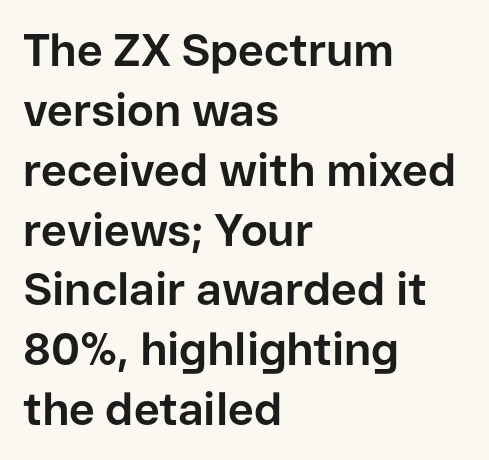
{"serif": "no", "italic": "no", "bold": "yes", "weight": "bold", "width": "normal", "stroke_contrast": "low", "x_height": "medium", "monospaced": "no", "underline": "no", "align": "left", "line_spacing": "normal", "line_spacing_ratio": 1.33, "letter_spacing": "normal", "letter_spacing_em": 0.0, "glyph_px": 45}
